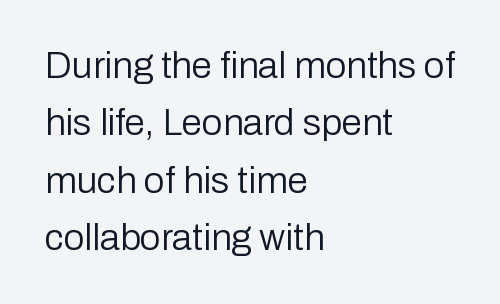
Anything drawn beneath the words? Only blank space. Each word holds together tightly as a unit, with standard inter-letter gaps. The type family on display is of the sans-serif kind. Note the varied advance widths — an 'i' is clearly narrower than an 'm'.
